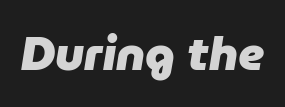
{"italic": "yes", "lean": "right", "slant_degrees": 9, "bold": "yes", "weight": "heavy", "width": "normal", "stroke_contrast": "low", "x_height": "medium", "monospaced": "no", "underline": "no", "letter_spacing": "normal", "letter_spacing_em": 0.0, "glyph_px": 47}
